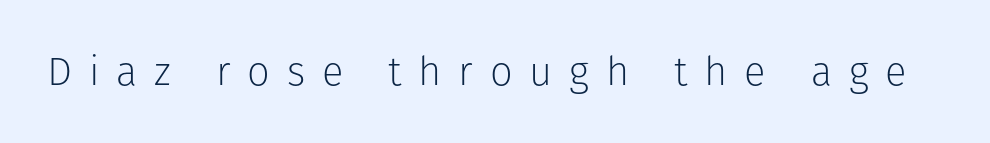
The image shows 40 px light sans-serif type, upright; set unusually wide letter spacing (+0.42 em), not underlined; low stroke contrast and a medium x-height.
